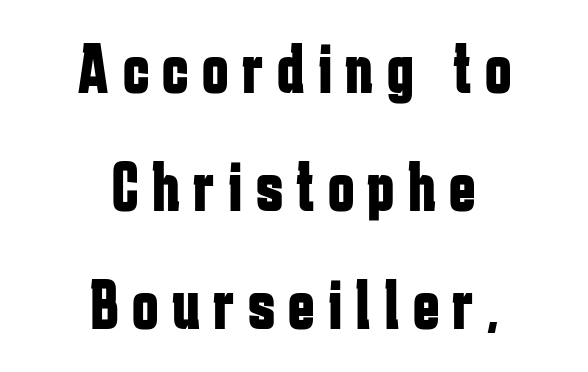
{"serif": "no", "italic": "no", "bold": "yes", "weight": "bold", "width": "condensed", "stroke_contrast": "low", "x_height": "medium", "monospaced": "no", "underline": "no", "align": "center", "line_spacing": "normal", "line_spacing_ratio": 1.66, "glyph_px": 71}
